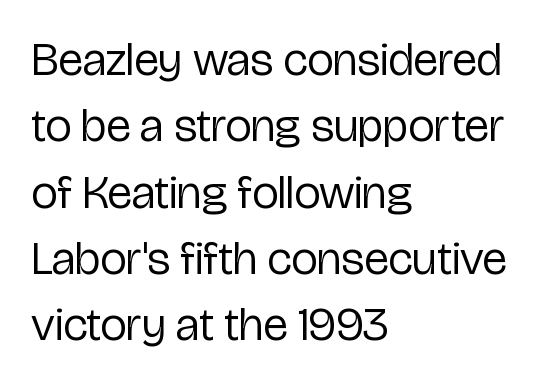
Is the type heavy? It reads as light-to-regular instead. A typesetter would call this leading conventional body-copy spacing. Typographically, this falls in the sans-serif category. A typesetter would call this proportional, since set widths differ per character. Rule under the text: the space is simply empty. The compositor pushed each line to the left boundary.
